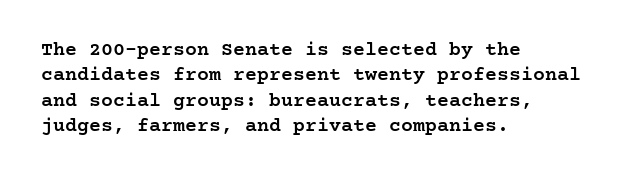
{"italic": "no", "bold": "semi", "underline": "no", "align": "left", "line_spacing": "normal", "line_spacing_ratio": 1.27, "letter_spacing": "normal", "letter_spacing_em": 0.0, "glyph_px": 20}
